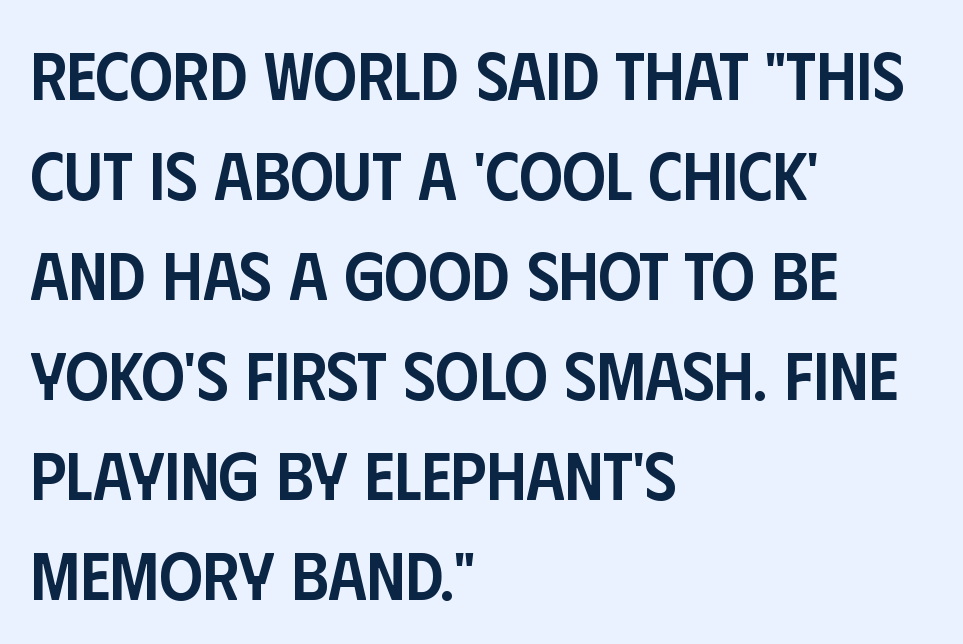
Q: Is the text bold? A: Semi-bold.
Q: Is the text italic (slanted)? A: No, it is upright.
Q: Is the typeface a serif or a sans-serif typeface? A: Sans-serif.
Q: Is the text underlined? A: No.
Q: How is the paragraph aligned? A: Left-aligned.
Q: Is the spacing between letters normal or unusually wide? A: Normal.
Q: Is the spacing between lines tight, normal or loose? A: Normal.
Q: Width (condensed, normal, or wide)? A: Condensed.
Q: Stroke contrast? A: Low.
Q: x-height? A: Large.
Q: Monospaced? A: No.
